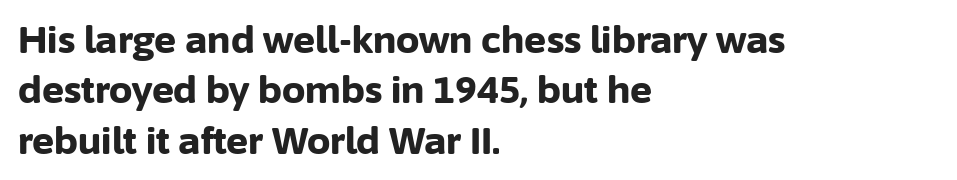
The image shows 37 px bold sans-serif type, upright; set left-aligned, normal line spacing (1.36x), normal letter spacing, not underlined; low stroke contrast and a medium x-height.
